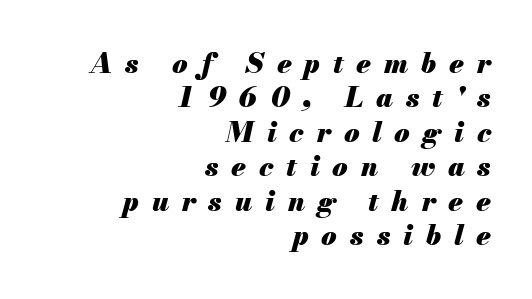
Students, note that the glyphs here are deliberately spaced far apart. The strip under each line holds only bare page. Each glyph is drawn with heavy, bold strokes. Caption: multi-line text, flush right, ragged left.
